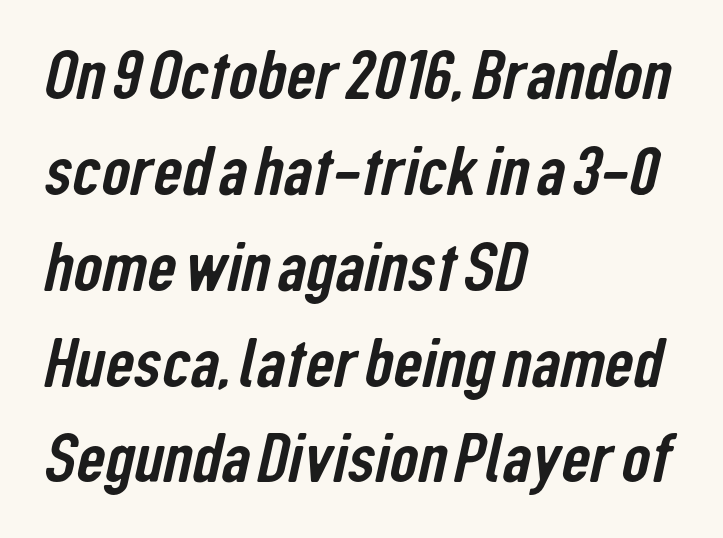
Q: Is the typeface a serif or a sans-serif typeface? A: Sans-serif.
Q: Is the text underlined? A: No.
Q: How is the paragraph aligned? A: Left-aligned.
Q: Is the spacing between letters normal or unusually wide? A: Normal.
Q: Is the spacing between lines tight, normal or loose? A: Normal.
Q: Width (condensed, normal, or wide)? A: Condensed.
Q: Stroke contrast? A: Low.
Q: x-height? A: Medium.
Q: Monospaced? A: No.
